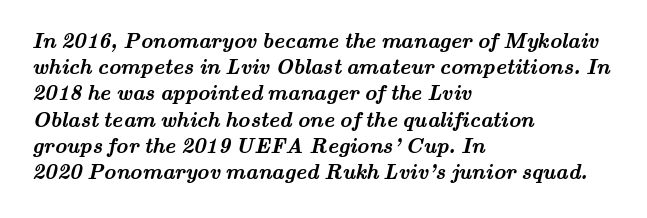
The image shows 21 px bold type; set left-aligned, normal line spacing (1.25x), normal letter spacing, not underlined.
